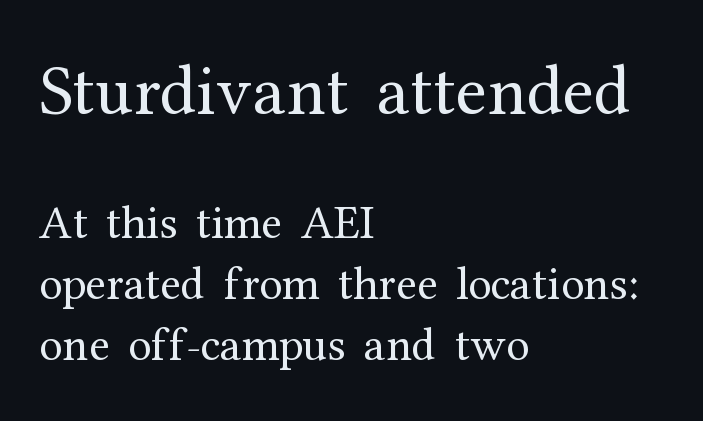
Is this a fixed-width face? No — the glyphs have proportional, varying widths. Leading: standard. Words appear dense and cohesive because spacing is normal. The baseline area is clear.
